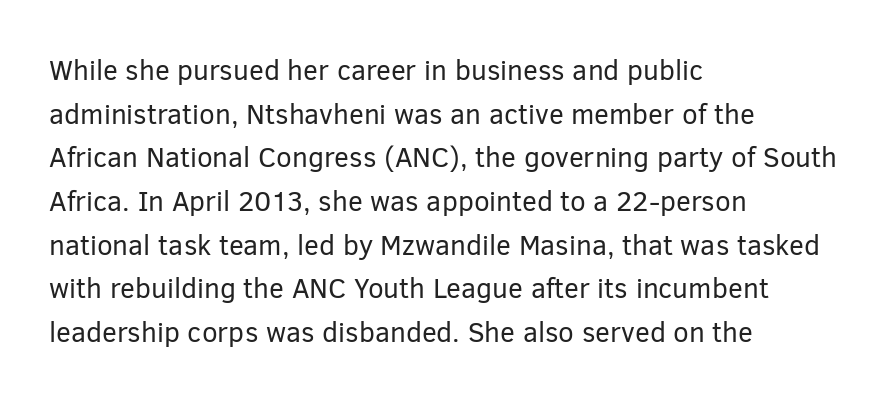
Q: Is the text bold? A: No.
Q: Is the text italic (slanted)? A: No, it is upright.
Q: Is the typeface a serif or a sans-serif typeface? A: Sans-serif.
Q: Is the text underlined? A: No.
Q: How is the paragraph aligned? A: Left-aligned.
Q: Is the spacing between letters normal or unusually wide? A: Normal.
Q: Is the spacing between lines tight, normal or loose? A: Normal.
Q: Width (condensed, normal, or wide)? A: Normal.
Q: Stroke contrast? A: Low.
Q: x-height? A: Medium.
Q: Monospaced? A: No.
